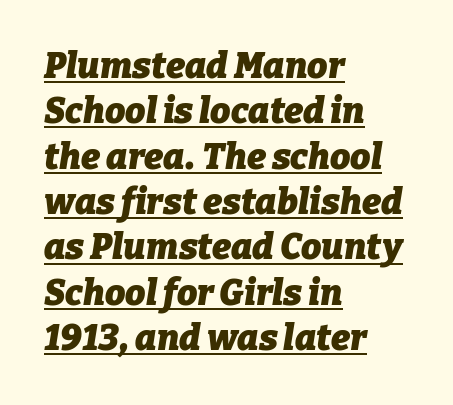
The image shows 36 px heavy type, italic (leaning right); set left-aligned, normal line spacing (1.26x), normal letter spacing, underlined; low stroke contrast and a medium x-height.
